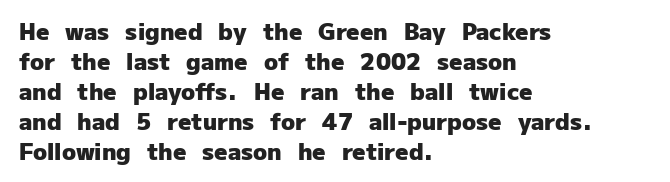
Q: Is the text bold? A: Yes.
Q: Is the text italic (slanted)? A: No, it is upright.
Q: Is the text underlined? A: No.
Q: How is the paragraph aligned? A: Left-aligned.
Q: Is the spacing between letters normal or unusually wide? A: Normal.
Q: Is the spacing between lines tight, normal or loose? A: Normal.
